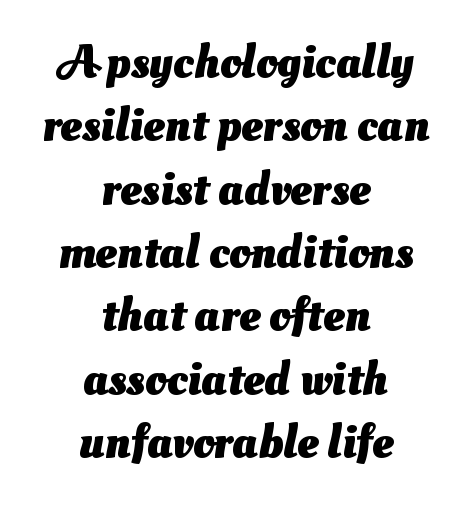
The image shows 48 px heavy sans-serif type; set centered, normal line spacing (1.32x), normal letter spacing, not underlined; medium stroke contrast and a small x-height.
